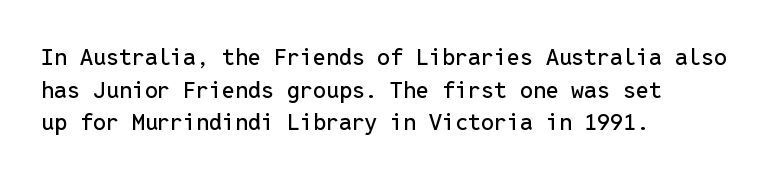
Q: Is the text italic (slanted)? A: No, it is upright.
Q: Is the text underlined? A: No.
Q: How is the paragraph aligned? A: Left-aligned.
Q: Is the spacing between letters normal or unusually wide? A: Normal.
Q: Is the spacing between lines tight, normal or loose? A: Normal.
